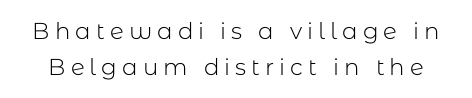
Check the space under the baseline: it is left empty. You can tell it's not italic because the verticals are truly vertical. Regular leading. This is not heavy type; no bold has been used.
